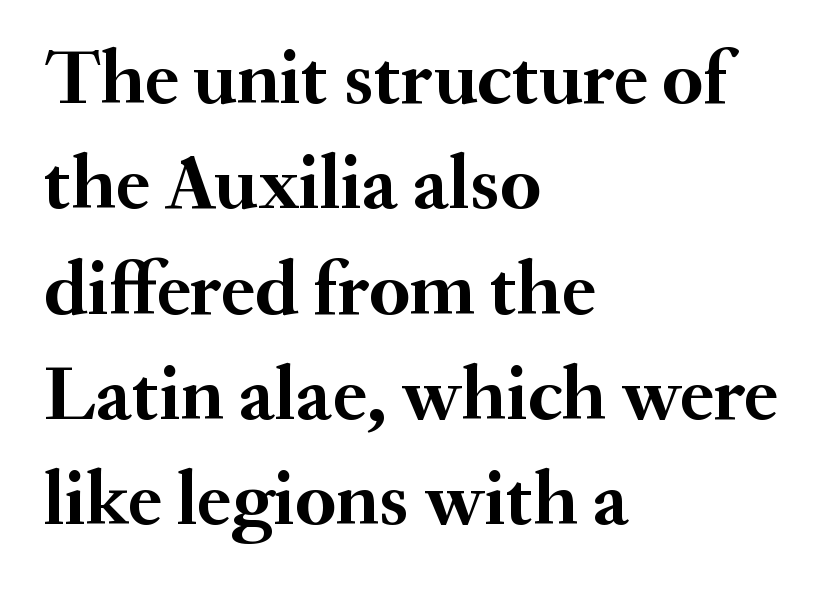
{"serif": "yes", "italic": "no", "bold": "yes", "weight": "semibold", "width": "normal", "stroke_contrast": "medium", "x_height": "small", "monospaced": "no", "underline": "no", "align": "left", "line_spacing": "normal", "line_spacing_ratio": 1.35, "letter_spacing": "normal", "letter_spacing_em": 0.0, "glyph_px": 78}
